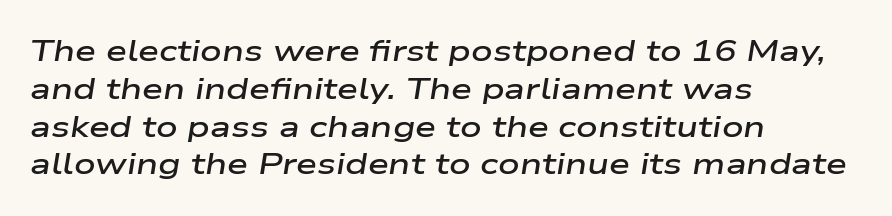
Q: Is the text bold? A: Semi-bold.
Q: Is the text italic (slanted)? A: Yes, it leans right by about 9 degrees.
Q: Is the text underlined? A: No.
Q: How is the paragraph aligned? A: Left-aligned.
Q: Is the spacing between letters normal or unusually wide? A: Normal.
Q: Is the spacing between lines tight, normal or loose? A: Normal.
Q: Width (condensed, normal, or wide)? A: Wide.
Q: Stroke contrast? A: Low.
Q: x-height? A: Medium.
Q: Monospaced? A: No.
